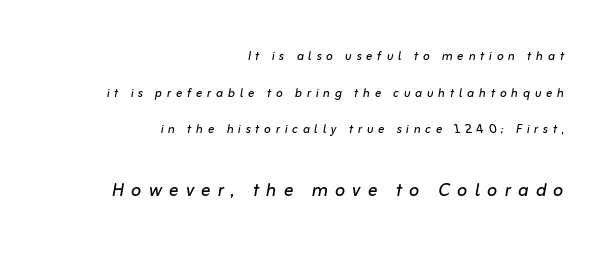
The image shows 24 px text type, italic (leaning right); set right-aligned, loose line spacing (2.29x), unusually wide letter spacing (+0.29 em), not underlined; the second (bottom) block is 1.5x larger.
